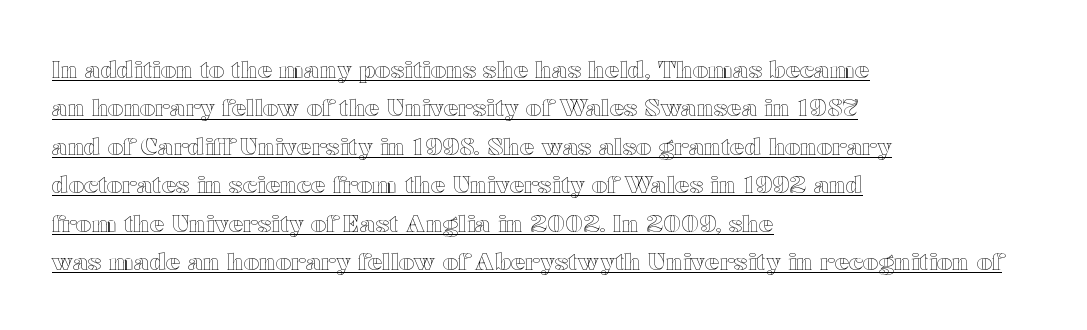
Q: Is the text italic (slanted)? A: No, it is upright.
Q: Is the text underlined? A: Yes.
Q: How is the paragraph aligned? A: Left-aligned.
Q: Is the spacing between letters normal or unusually wide? A: Normal.
Q: Is the spacing between lines tight, normal or loose? A: Normal.
